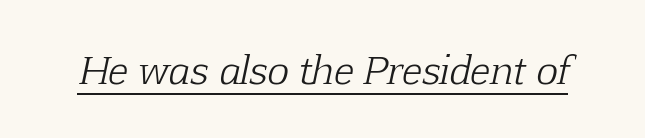
Tracking value appears to be zero — textbook default spacing. The characters display serif detailing at their extremities. Notice how a bar underscores the lettering throughout. An italicized treatment has been applied to the whole sample. Is the type heavy? It reads as light-to-regular instead.
